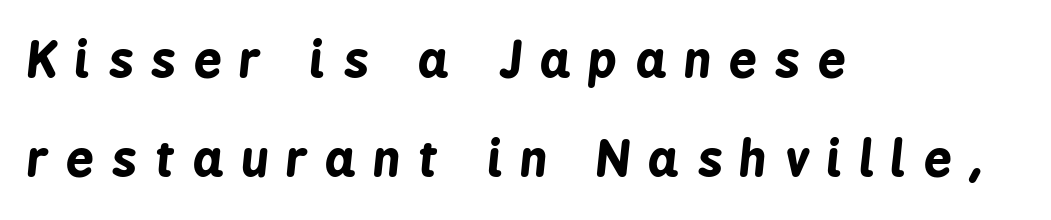
The image shows 49 px bold, condensed type, italic (leaning right); set left-aligned, loose line spacing (2.03x), unusually wide letter spacing (+0.37 em), not underlined; low stroke contrast and a medium x-height.
